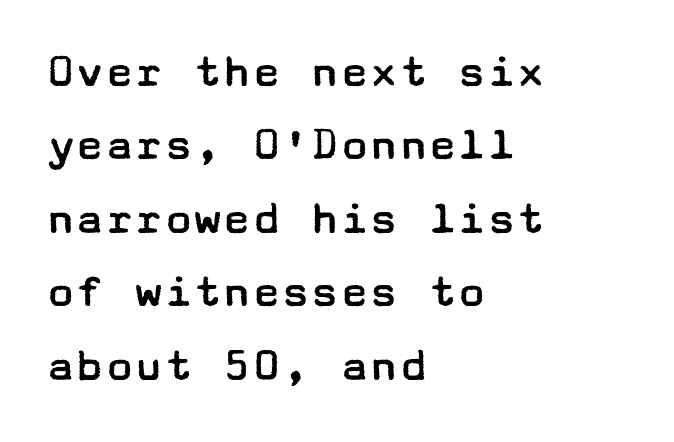
{"serif": "no", "italic": "no", "bold": "no", "weight": "regular", "width": "wide", "stroke_contrast": "low", "x_height": "medium", "underline": "no", "align": "left", "line_spacing": "normal", "line_spacing_ratio": 1.5, "letter_spacing": "normal", "letter_spacing_em": 0.0, "glyph_px": 49}
